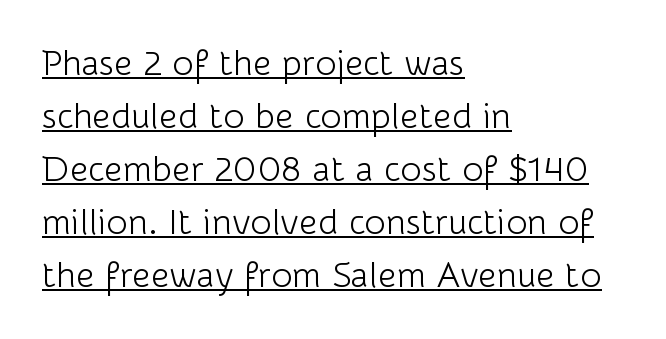
Q: Is the text bold? A: No.
Q: Is the text italic (slanted)? A: No, it is upright.
Q: Is the typeface a serif or a sans-serif typeface? A: Sans-serif.
Q: Is the text underlined? A: Yes.
Q: How is the paragraph aligned? A: Left-aligned.
Q: Is the spacing between letters normal or unusually wide? A: Normal.
Q: Is the spacing between lines tight, normal or loose? A: Normal.
Q: Width (condensed, normal, or wide)? A: Normal.
Q: Stroke contrast? A: Low.
Q: x-height? A: Medium.
Q: Monospaced? A: No.
